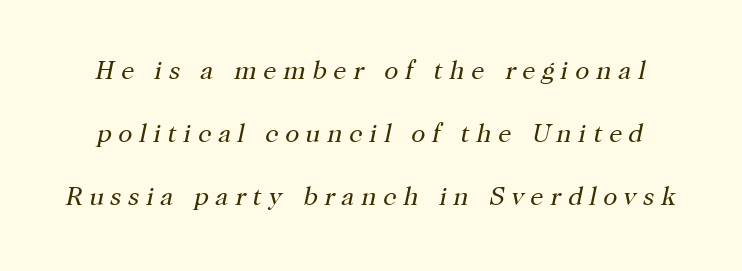
The image shows 26 px text type, italic (leaning right); set loose line spacing (2.43x), unusually wide letter spacing (+0.26 em), not underlined.
